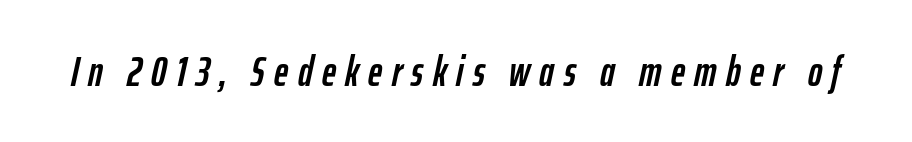
The image shows 43 px condensed type, italic (leaning right); set unusually wide letter spacing (+0.22 em), not underlined; low stroke contrast and a medium x-height.
